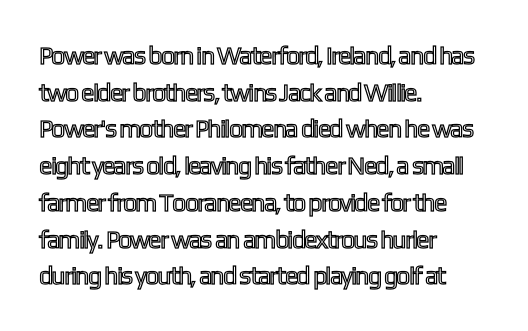
The letters stand straight up with perfectly vertical stems. The tracking reads as untouched default to a designer's eye. Vertical spacing — default. All the whitespace from short lines collects on the right. Bare-footed words on every line.
